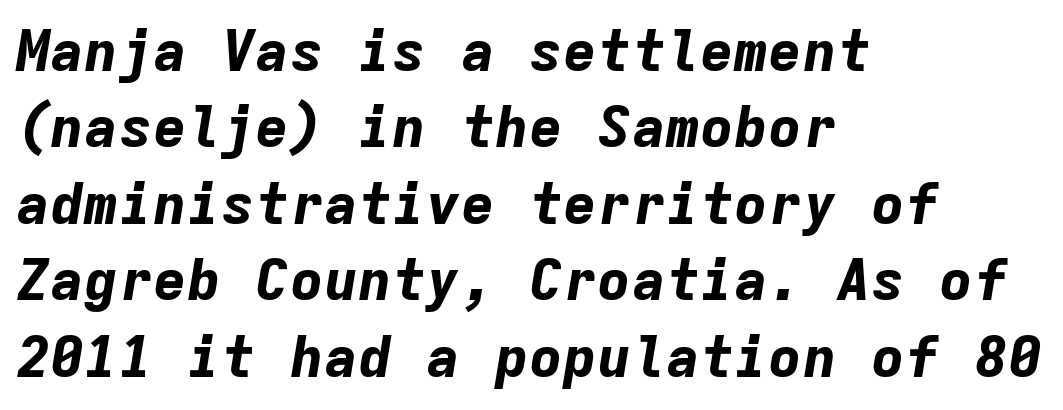
{"italic": "yes", "lean": "right", "slant_degrees": 9, "bold": "yes", "weight": "bold", "width": "normal", "stroke_contrast": "low", "x_height": "medium", "monospaced": "yes", "underline": "no", "align": "left", "line_spacing": "normal", "line_spacing_ratio": 1.34, "letter_spacing": "normal", "letter_spacing_em": 0.0, "glyph_px": 57}
